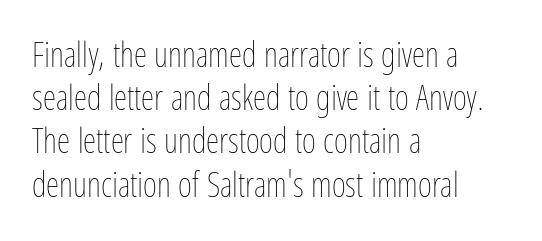
{"italic": "no", "bold": "no", "weight": "thin", "width": "condensed", "stroke_contrast": "low", "x_height": "medium", "monospaced": "no", "underline": "no", "align": "left", "line_spacing": "normal", "line_spacing_ratio": 1.27, "letter_spacing": "normal", "letter_spacing_em": 0.0, "glyph_px": 34}
